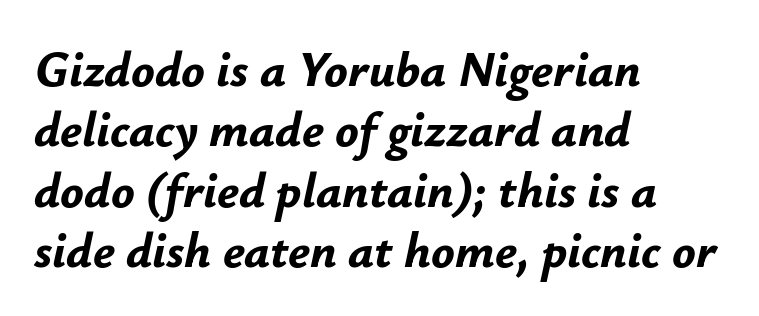
Q: Is the text bold? A: Yes.
Q: Is the text italic (slanted)? A: Yes, it leans right by about 12 degrees.
Q: Is the text underlined? A: No.
Q: How is the paragraph aligned? A: Left-aligned.
Q: Is the spacing between letters normal or unusually wide? A: Normal.
Q: Width (condensed, normal, or wide)? A: Normal.
Q: Stroke contrast? A: Low.
Q: x-height? A: Small.
Q: Monospaced? A: No.
